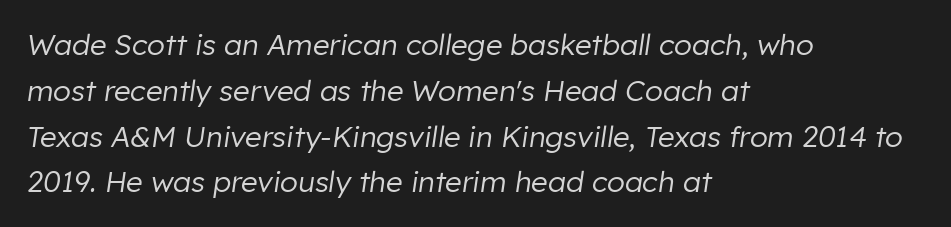
The image shows 29 px regular-weight type, italic (leaning right); set left-aligned, normal line spacing (1.58x), normal letter spacing, not underlined; low stroke contrast and a medium x-height.
